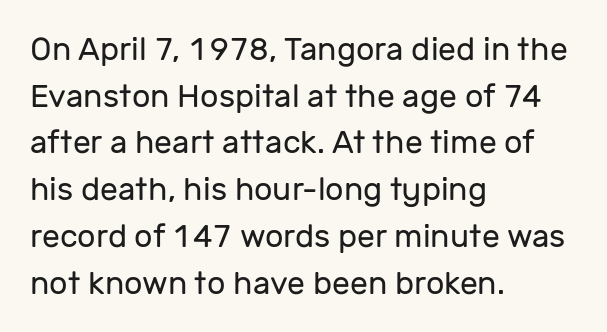
The image shows 32 px regular-weight sans-serif type, upright; set left-aligned, normal line spacing (1.46x), normal letter spacing, not underlined; low stroke contrast and a medium x-height.
